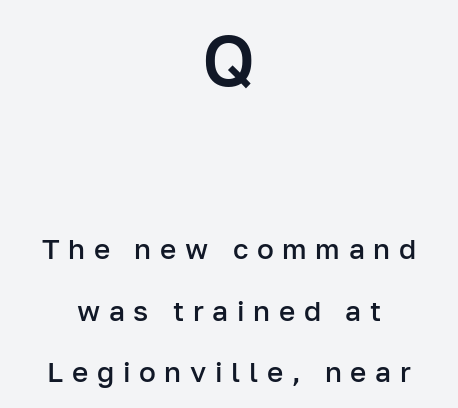
{"serif": "no", "italic": "no", "bold": "semi", "weight": "semibold", "width": "normal", "stroke_contrast": "low", "x_height": "medium", "monospaced": "no", "underline": "no", "align": "center", "line_spacing": "loose", "line_spacing_ratio": 2.21, "letter_spacing": "wide", "letter_spacing_em": 0.31, "larger_block": "first", "size_ratio": 2.54, "glyph_px": 71}
